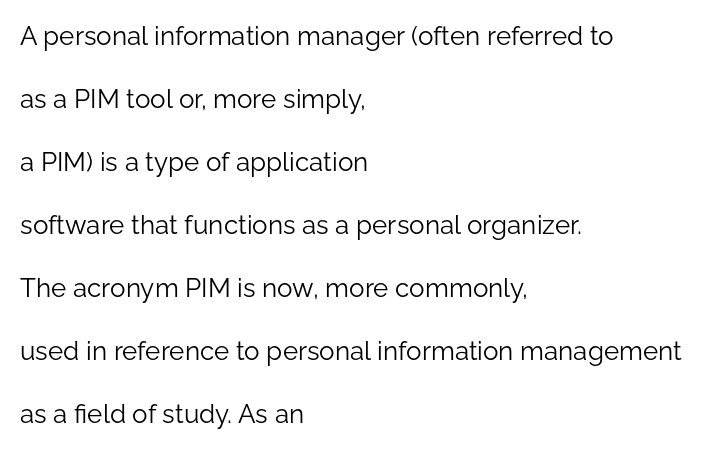
{"italic": "no", "bold": "no", "underline": "no", "align": "left", "line_spacing": "loose", "line_spacing_ratio": 2.42, "letter_spacing": "normal", "letter_spacing_em": 0.0, "glyph_px": 26}
